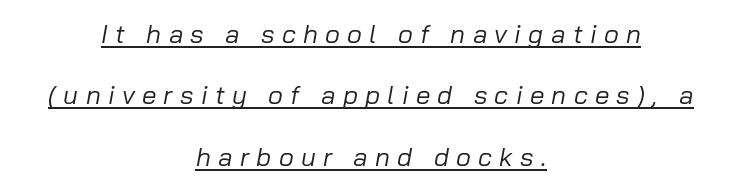
Q: Is the text bold? A: No.
Q: Is the text italic (slanted)? A: Yes, it leans right by about 10 degrees.
Q: Is the text underlined? A: Yes.
Q: How is the paragraph aligned? A: Centered.
Q: Is the spacing between letters normal or unusually wide? A: Unusually wide.
Q: Is the spacing between lines tight, normal or loose? A: Loose.
